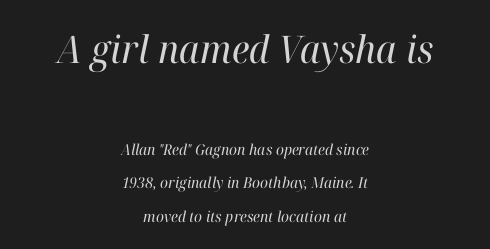
Q: Is the text bold? A: No.
Q: Is the text italic (slanted)? A: Yes, it leans right by about 12 degrees.
Q: Is the typeface a serif or a sans-serif typeface? A: Serif.
Q: Is the text underlined? A: No.
Q: How is the paragraph aligned? A: Centered.
Q: Is the spacing between letters normal or unusually wide? A: Normal.
Q: Is the spacing between lines tight, normal or loose? A: Loose.
Q: Which block of text is set in a larger size, the first (top) or the second (bottom)? A: The first (top) one.
Q: Width (condensed, normal, or wide)? A: Normal.
Q: Stroke contrast? A: High.
Q: x-height? A: Medium.
Q: Monospaced? A: No.
